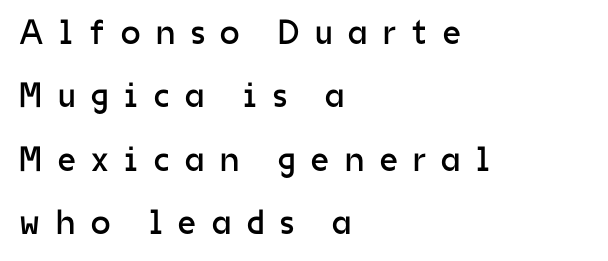
{"serif": "no", "italic": "no", "bold": "no", "weight": "regular", "width": "normal", "stroke_contrast": "low", "x_height": "medium", "monospaced": "no", "underline": "no", "align": "left", "line_spacing_ratio": 1.81, "letter_spacing": "wide", "letter_spacing_em": 0.45, "glyph_px": 35}
